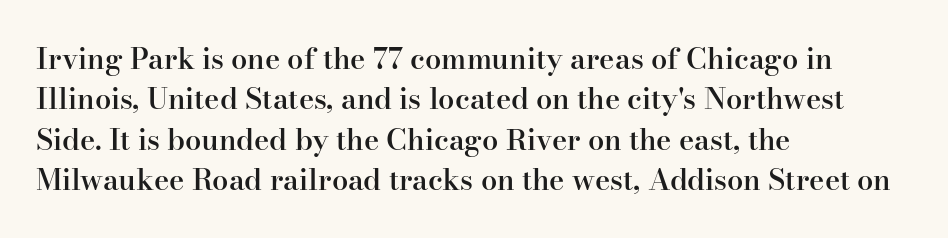
The image shows 29 px semibold serif type, upright; set left-aligned, normal line spacing (1.39x), normal letter spacing, not underlined; high stroke contrast and a small x-height.
